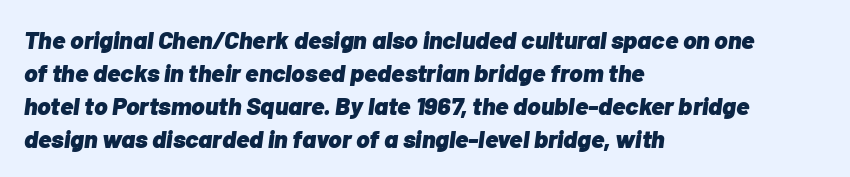
Q: Is the text bold? A: Yes.
Q: Is the text italic (slanted)? A: Yes, it leans right by about 7 degrees.
Q: Is the text underlined? A: No.
Q: How is the paragraph aligned? A: Left-aligned.
Q: Is the spacing between letters normal or unusually wide? A: Normal.
Q: Is the spacing between lines tight, normal or loose? A: Normal.
